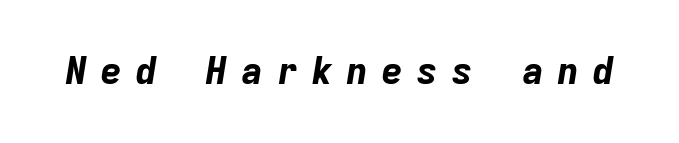
Q: Is the text bold? A: Yes.
Q: Is the text italic (slanted)? A: Yes, it leans right by about 9 degrees.
Q: Is the text underlined? A: No.
Q: Is the spacing between letters normal or unusually wide? A: Unusually wide.
Q: Width (condensed, normal, or wide)? A: Normal.
Q: Stroke contrast? A: Low.
Q: x-height? A: Medium.
Q: Monospaced? A: Yes.
